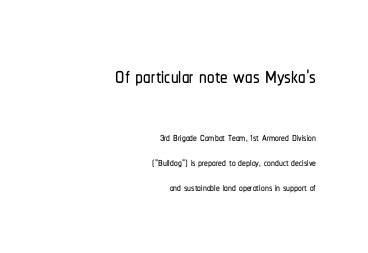
{"serif": "no", "italic": "no", "width": "condensed", "stroke_contrast": "low", "x_height": "medium", "monospaced": "no", "underline": "no", "align": "right", "line_spacing": "normal", "line_spacing_ratio": 1.65, "letter_spacing": "normal", "letter_spacing_em": 0.0, "larger_block": "first", "size_ratio": 2.0, "glyph_px": 30}
